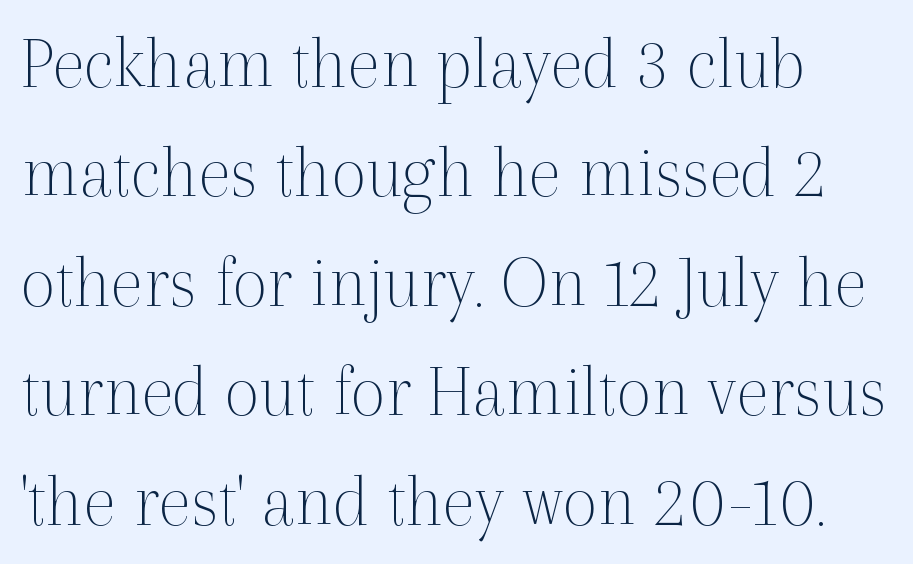
The image shows 76 px thin serif type, upright; set normal line spacing (1.44x), normal letter spacing, not underlined; a medium x-height.
